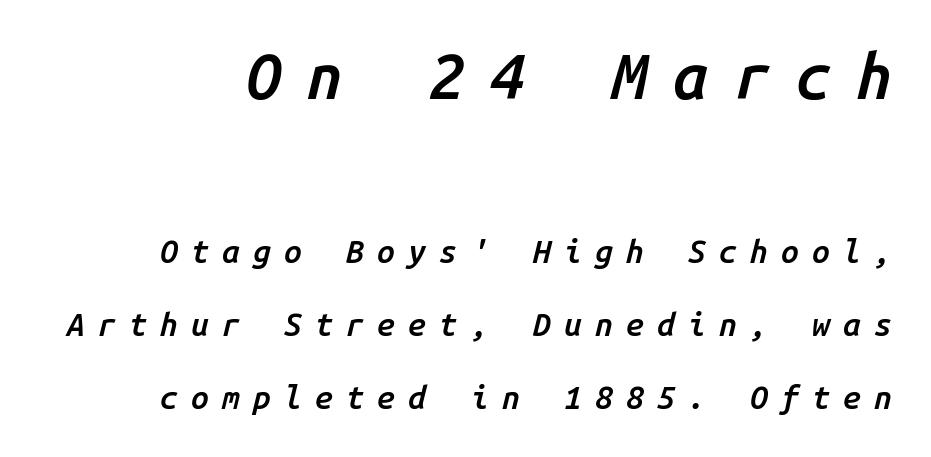
Q: Is the text bold? A: Semi-bold.
Q: Is the text italic (slanted)? A: Yes, it leans right by about 14 degrees.
Q: Is the text underlined? A: No.
Q: Is the spacing between letters normal or unusually wide? A: Unusually wide.
Q: Is the spacing between lines tight, normal or loose? A: Loose.
Q: Which block of text is set in a larger size, the first (top) or the second (bottom)? A: The first (top) one.
Q: Width (condensed, normal, or wide)? A: Normal.
Q: Stroke contrast? A: Low.
Q: x-height? A: Medium.
Q: Monospaced? A: Yes.
